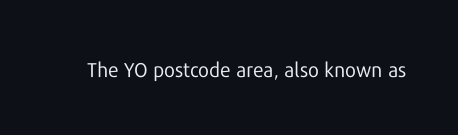
Q: Is the text bold? A: No.
Q: Is the text italic (slanted)? A: No, it is upright.
Q: Is the text underlined? A: No.
Q: Is the spacing between letters normal or unusually wide? A: Normal.
